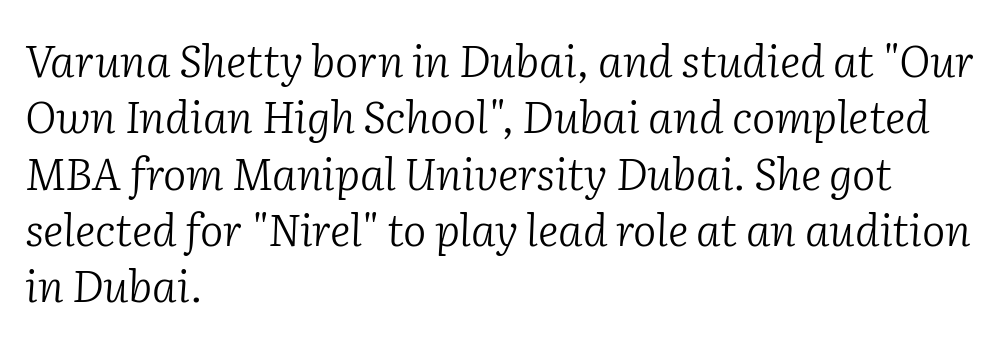
{"serif": "yes", "italic": "yes", "lean": "right", "slant_degrees": 2, "bold": "no", "weight": "light", "width": "normal", "stroke_contrast": "low", "x_height": "medium", "monospaced": "no", "underline": "no", "align": "left", "line_spacing": "normal", "line_spacing_ratio": 1.28, "letter_spacing": "normal", "letter_spacing_em": 0.0, "glyph_px": 44}
